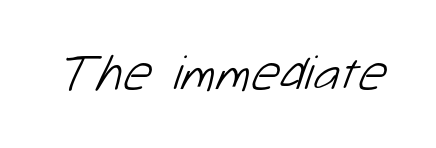
The characters display no serif detailing; their extremities are plain. Heft: none added — not bold. The letterforms sit shoulder to shoulder at normal distance. Is this a fixed-width face? No — the glyphs have proportional, varying widths. This rendering features lettering with no underline.
